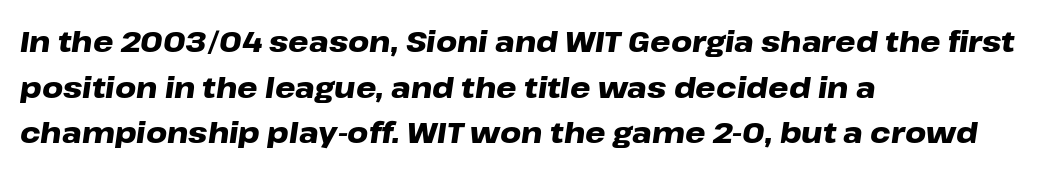
Q: Is the text bold? A: Yes.
Q: Is the text italic (slanted)? A: Yes, it leans right by about 8 degrees.
Q: Is the text underlined? A: No.
Q: How is the paragraph aligned? A: Left-aligned.
Q: Is the spacing between letters normal or unusually wide? A: Normal.
Q: Is the spacing between lines tight, normal or loose? A: Normal.
Q: Width (condensed, normal, or wide)? A: Wide.
Q: Stroke contrast? A: Low.
Q: x-height? A: Medium.
Q: Monospaced? A: No.
